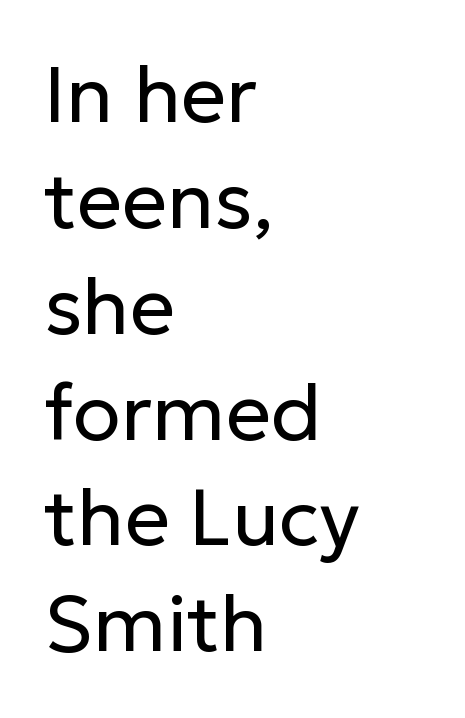
Q: Is the text bold? A: No.
Q: Is the text italic (slanted)? A: No, it is upright.
Q: Is the typeface a serif or a sans-serif typeface? A: Sans-serif.
Q: Is the text underlined? A: No.
Q: How is the paragraph aligned? A: Left-aligned.
Q: Is the spacing between letters normal or unusually wide? A: Normal.
Q: Is the spacing between lines tight, normal or loose? A: Normal.
Q: Width (condensed, normal, or wide)? A: Normal.
Q: Stroke contrast? A: Low.
Q: x-height? A: Medium.
Q: Monospaced? A: No.
